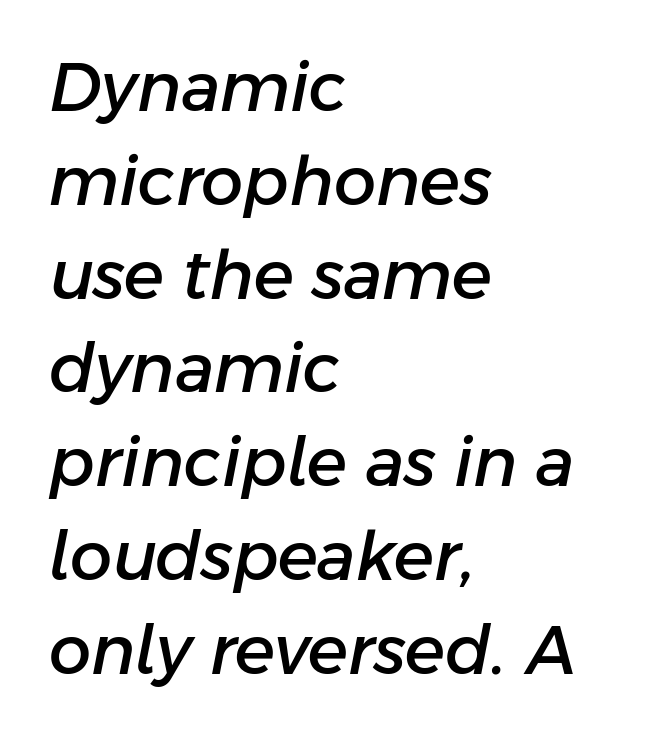
Q: Is the text italic (slanted)? A: Yes, it leans right by about 11 degrees.
Q: Is the text underlined? A: No.
Q: How is the paragraph aligned? A: Left-aligned.
Q: Is the spacing between letters normal or unusually wide? A: Normal.
Q: Is the spacing between lines tight, normal or loose? A: Normal.
Q: Width (condensed, normal, or wide)? A: Normal.
Q: Stroke contrast? A: Low.
Q: x-height? A: Medium.
Q: Monospaced? A: No.
